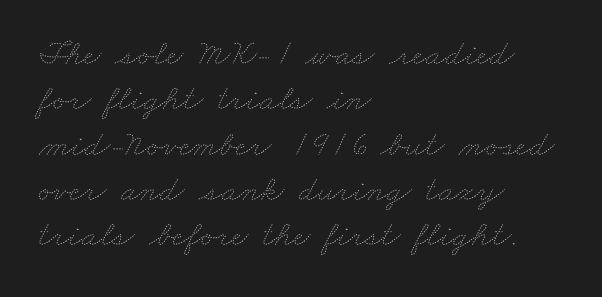
Q: Is the text bold? A: No.
Q: Is the text underlined? A: No.
Q: How is the paragraph aligned? A: Left-aligned.
Q: Is the spacing between letters normal or unusually wide? A: Normal.
Q: Is the spacing between lines tight, normal or loose? A: Normal.
Q: Width (condensed, normal, or wide)? A: Wide.
Q: Stroke contrast? A: Low.
Q: x-height? A: Small.
Q: Monospaced? A: No.
